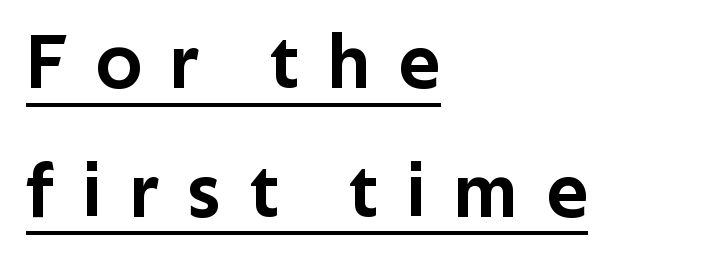
{"serif": "no", "italic": "no", "width": "normal", "stroke_contrast": "low", "x_height": "medium", "monospaced": "no", "underline": "yes", "align": "left", "line_spacing": "normal", "line_spacing_ratio": 1.67, "letter_spacing": "wide", "letter_spacing_em": 0.38, "glyph_px": 77}
